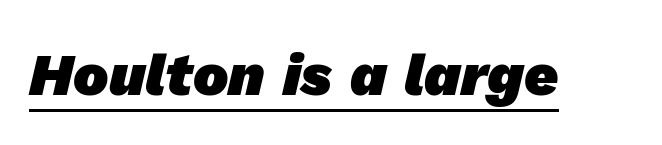
This is underlined copy, the kind a proofreader might mark for attention. Here the glyphs are tracked normally, forming tight word shapes. Strong, thick strokes mark this as bold type. The rendering uses natural spacing where letterforms have individual widths.
